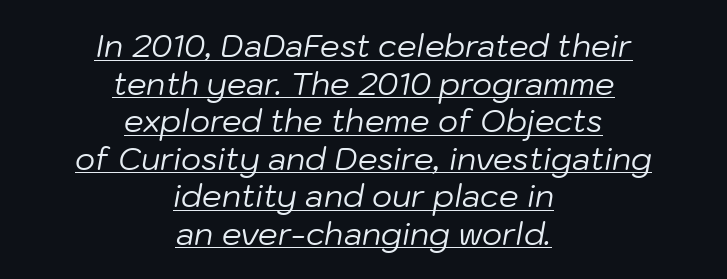
You could call the tracking neutral — neither tight nor loose. Varying glyph widths throughout — classic text-font behaviour. No letter is thick-stroked: the sample isn't bold. The paragraph shown floats in the horizontal middle. Underlining? Definitely there.
